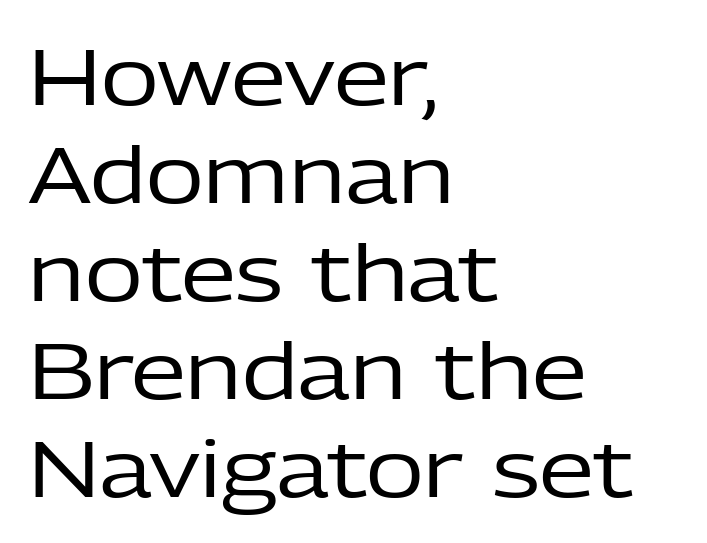
Left-aligned paragraph, ragged on the right. The passage shown is typeset with a sans-serif family. Rule under the text: the space is simply empty. Each letter keeps its own natural width here, so spacing adapts to shape. The letters sit at their default tracking, neither squeezed nor spread. This is roman type, the default non-slanted kind.
